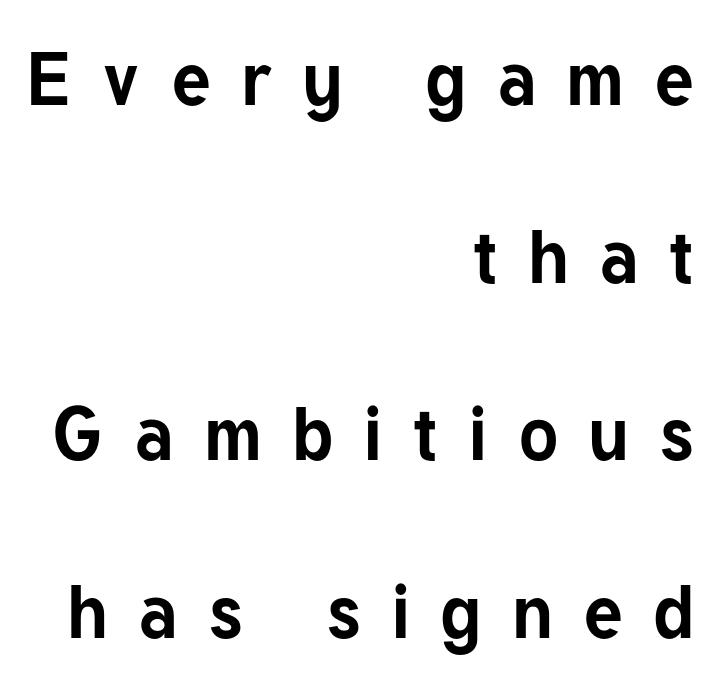
These lines carry a lot of weight — the face is fully bold. The letters stand upright; this is a roman face. A clean baseline with only descenders dipping below it. Summary of vertical rhythm: relaxed, with wide interline spacing. Varying glyph widths throughout — classic text-font behaviour. Is this a sans? Yes — the strokes have no serifs.
